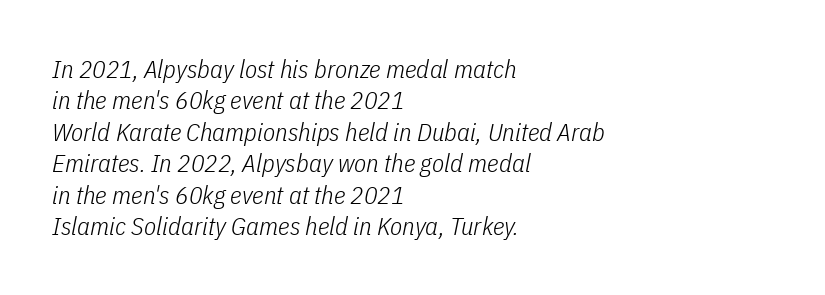
The area under the type is left untouched. Emphasis-style slanted type is in use. If you measured baseline to baseline, you'd find a middling distance. Letters have the restrained weight of plain body copy at most. Reading down the block, your eye returns to a fixed left position each line.
